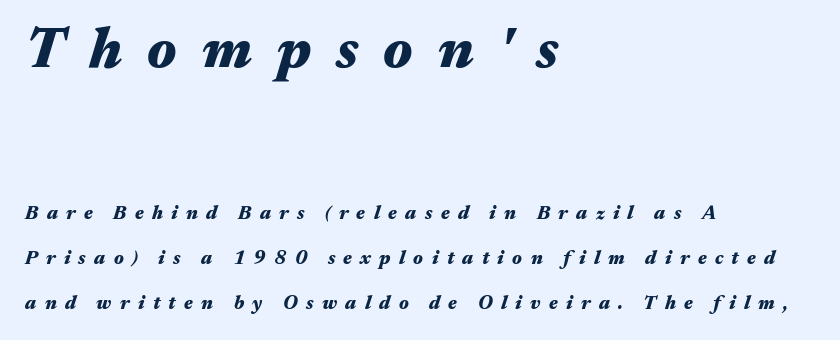
The image shows 57 px heavy, wide type, italic (leaning right); set left-aligned, loose line spacing (2.36x), unusually wide letter spacing (+0.44 em), not underlined; the first (top) block is 3.0x larger; medium stroke contrast and a medium x-height.
